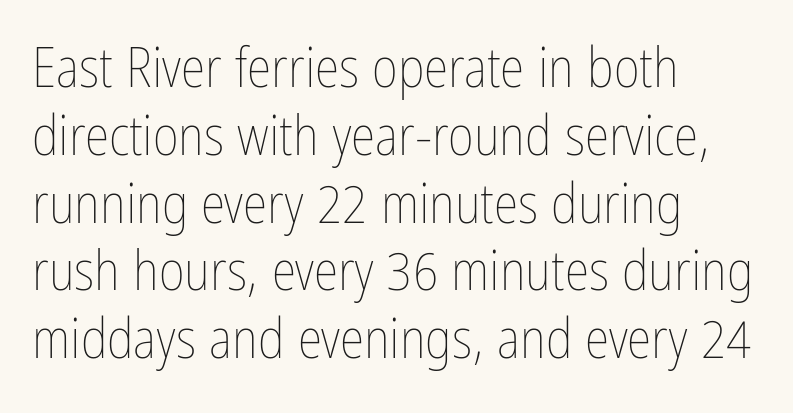
{"italic": "no", "bold": "no", "weight": "thin", "width": "condensed", "stroke_contrast": "low", "x_height": "medium", "monospaced": "no", "underline": "no", "align": "left", "line_spacing_ratio": 1.21, "letter_spacing": "normal", "letter_spacing_em": 0.0, "glyph_px": 56}
